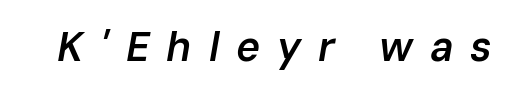
{"italic": "yes", "lean": "right", "slant_degrees": 10, "bold": "semi", "weight": "semibold", "width": "normal", "stroke_contrast": "low", "x_height": "medium", "monospaced": "no", "underline": "no", "letter_spacing": "wide", "letter_spacing_em": 0.41, "glyph_px": 41}
